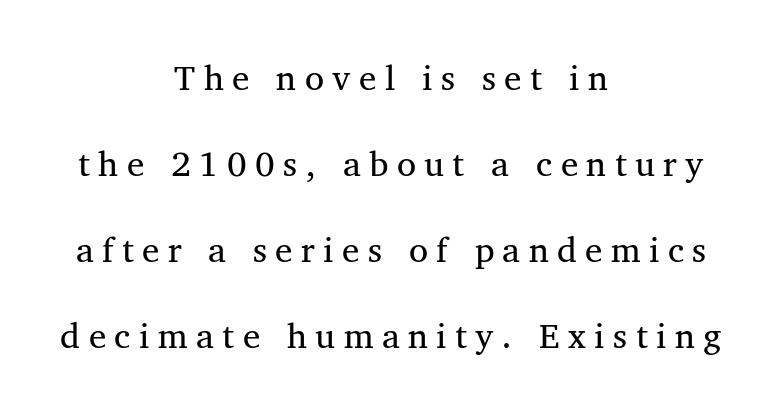
{"serif": "yes", "width": "normal", "stroke_contrast": "medium", "x_height": "medium", "monospaced": "no", "underline": "no", "align": "center", "line_spacing": "loose", "line_spacing_ratio": 2.46, "letter_spacing": "wide", "letter_spacing_em": 0.24, "glyph_px": 35}
